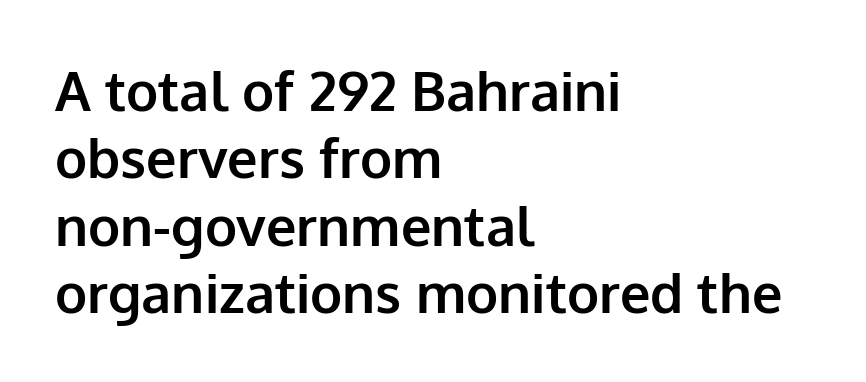
The characters look thick and weighty, a clear bold. This rendering features lettering with no underline. Examine the stroke ends and you'll find no serifs. Notice how descenders clear the ascenders below comfortably — that's standard leading. Here the glyphs are tracked normally, forming tight word shapes. Characters remain perfectly vertical along every line.
